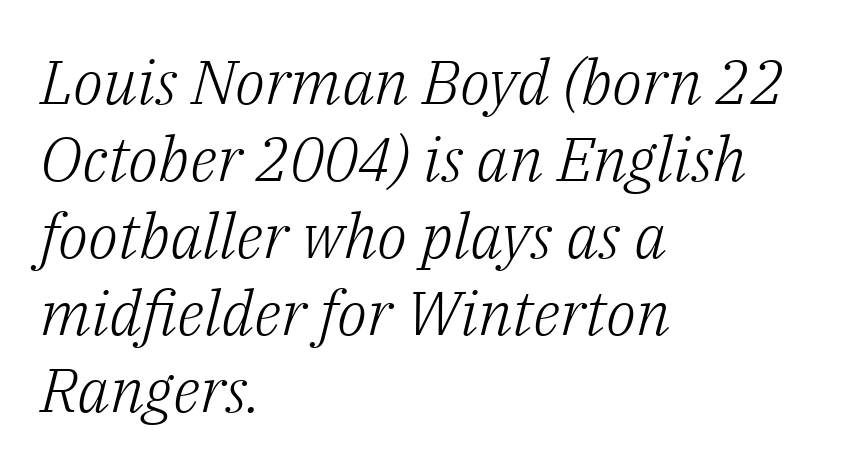
The image shows 62 px light serif type, italic (leaning right); set left-aligned, line spacing 1.24x, normal letter spacing, not underlined; low stroke contrast and a medium x-height.
